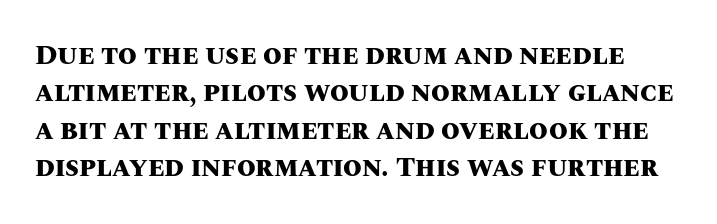
Typographic density is high because the face is bold. The string is rendered with underlining switched off. A normal amount of white space separates one row of letters from the next. The lettering holds an erect, upright posture throughout. Letter spacing: default.
